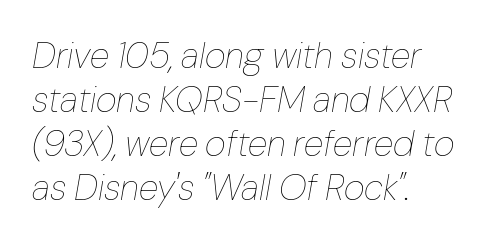
The tracking reads as untouched default to a designer's eye. This reads as an unemphasized weight, regular at the heaviest. Here the designer chose a conventional face with non-uniform glyph widths. The typography opts for an oblique posture over an upright one. Type without underlining.
